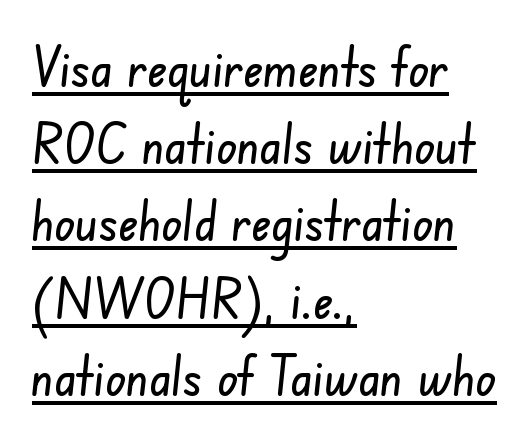
The image shows 54 px condensed sans-serif type; set left-aligned, normal line spacing (1.43x), normal letter spacing, underlined; low stroke contrast and a small x-height.
